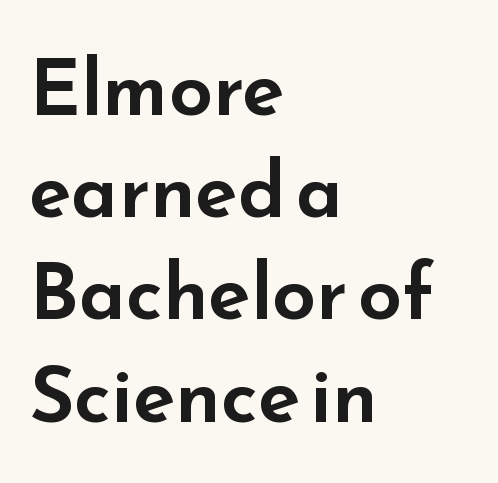
Q: Is the text italic (slanted)? A: No, it is upright.
Q: Is the typeface a serif or a sans-serif typeface? A: Sans-serif.
Q: Is the text underlined? A: No.
Q: How is the paragraph aligned? A: Left-aligned.
Q: Is the spacing between letters normal or unusually wide? A: Normal.
Q: Is the spacing between lines tight, normal or loose? A: Normal.
Q: Width (condensed, normal, or wide)? A: Wide.
Q: Stroke contrast? A: Low.
Q: x-height? A: Small.
Q: Monospaced? A: No.
